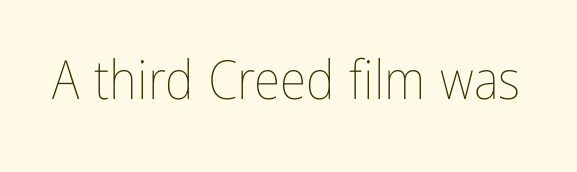
Q: Is the text bold? A: No.
Q: Is the text italic (slanted)? A: No, it is upright.
Q: Is the text underlined? A: No.
Q: Is the spacing between letters normal or unusually wide? A: Normal.
Q: Width (condensed, normal, or wide)? A: Condensed.
Q: Stroke contrast? A: Low.
Q: x-height? A: Medium.
Q: Monospaced? A: No.
